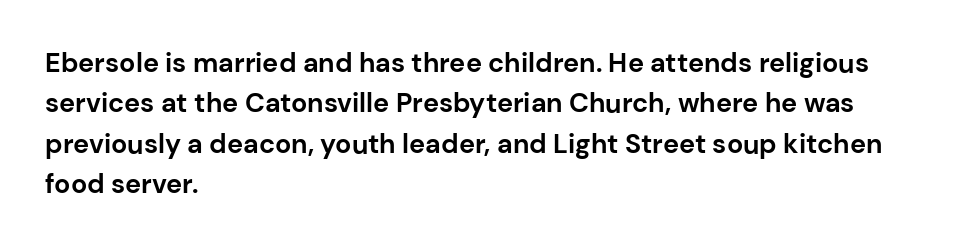
Look at the tracking — it's just the regular setting, nothing added. A classic flush-left, rag-right setting is used for this passage. Lines of text with bare space underneath. The font's upright variant was chosen for this text.
